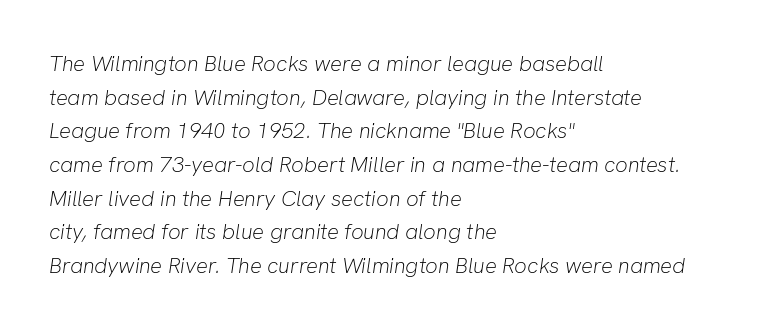
The image shows 22 px text type, italic (leaning right); set left-aligned, normal line spacing (1.53x), normal letter spacing, not underlined.
